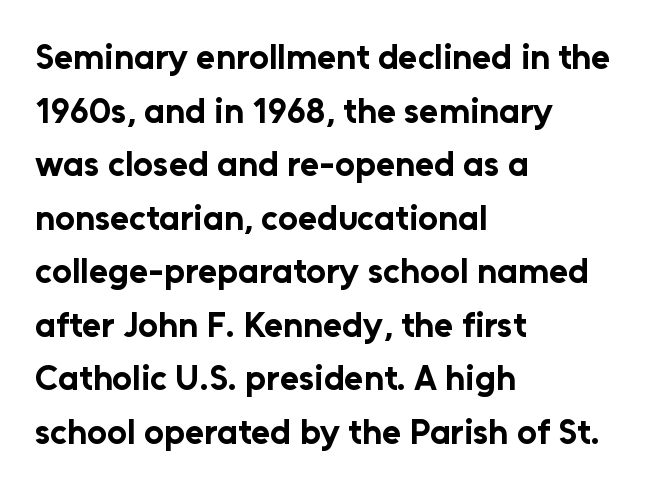
{"serif": "no", "italic": "no", "bold": "yes", "weight": "bold", "width": "normal", "stroke_contrast": "low", "x_height": "medium", "monospaced": "no", "underline": "no", "align": "left", "line_spacing": "normal", "line_spacing_ratio": 1.53, "letter_spacing": "normal", "letter_spacing_em": 0.0, "glyph_px": 35}
